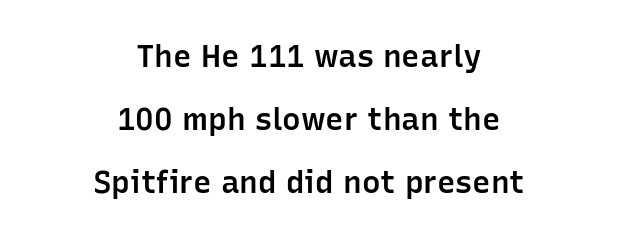
{"serif": "no", "italic": "no", "bold": "semi", "weight": "semibold", "width": "normal", "stroke_contrast": "low", "x_height": "medium", "monospaced": "no", "underline": "no", "align": "center", "line_spacing": "loose", "line_spacing_ratio": 2.03, "letter_spacing": "normal", "letter_spacing_em": 0.0, "glyph_px": 31}
